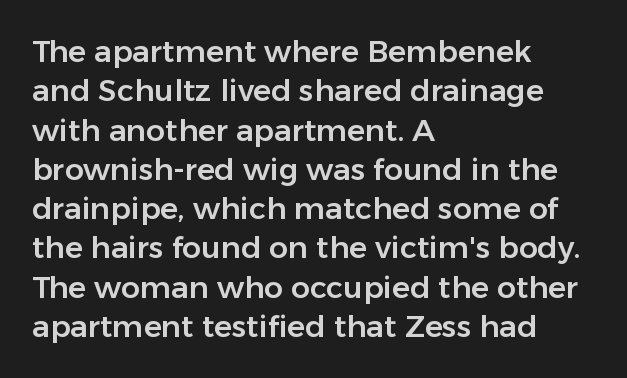
The image shows 30 px sans-serif type, upright; set left-aligned, normal line spacing (1.31x), normal letter spacing, not underlined; low stroke contrast and a medium x-height.
